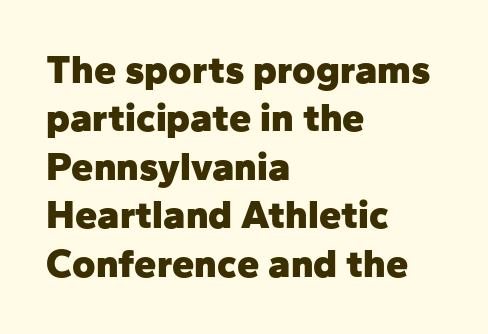
Each glyph is drawn with heavy, bold strokes. This is the regular roman posture of the typeface. Do the characters align in a grid? No, the font is proportional. The glyphs are unaccompanied by any horizontal stroke below them. Type style note: lacks serifs. Every row of glyphs begins at an identical x-position on the left.
